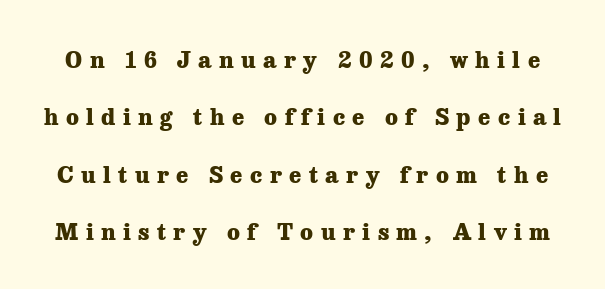
Q: Is the text bold? A: Yes.
Q: Is the text italic (slanted)? A: No, it is upright.
Q: Is the text underlined? A: No.
Q: Is the spacing between letters normal or unusually wide? A: Unusually wide.
Q: Is the spacing between lines tight, normal or loose? A: Loose.
